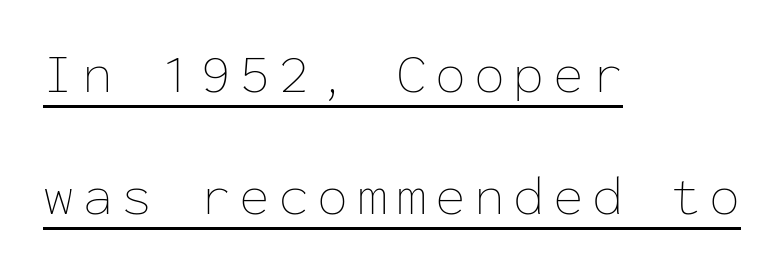
Q: Is the text bold? A: No.
Q: Is the text italic (slanted)? A: No, it is upright.
Q: Is the text underlined? A: Yes.
Q: How is the paragraph aligned? A: Left-aligned.
Q: Is the spacing between lines tight, normal or loose? A: Loose.
Q: Width (condensed, normal, or wide)? A: Normal.
Q: Stroke contrast? A: Low.
Q: x-height? A: Medium.
Q: Monospaced? A: Yes.
